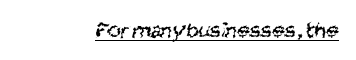
Compared with a typical body face, this is equally light or lighter still. The passage shown has conventional tracking throughout. The string is rendered with underlining switched on.
